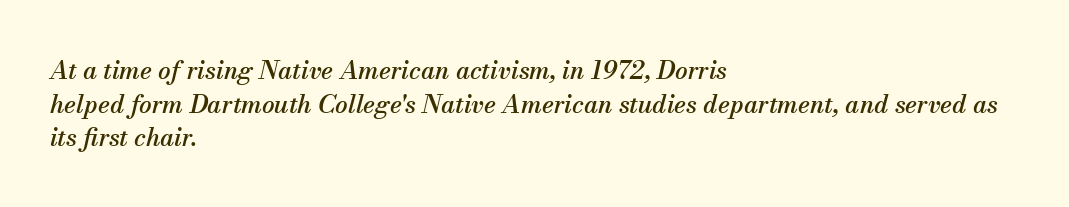
Plain, unruled lines of type. The ragged edge is on the right, which tells us the setting is flush left. The whole block is typeset with a tilt. In terms of letterspacing, this is plain default setting. The line-height multiplier appears to be the usual default.
